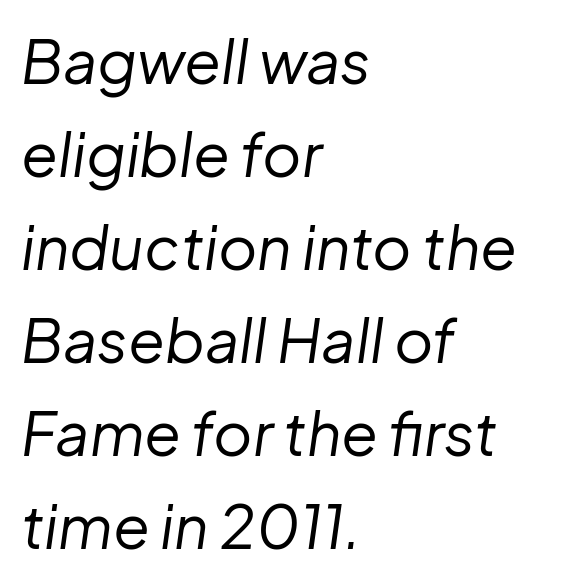
Each letter keeps its own natural width here, so spacing adapts to shape. Each new line begins a customary step beneath the previous one. The line texture is even and compact thanks to regular tracking. This rendering features lettering with no underline.
